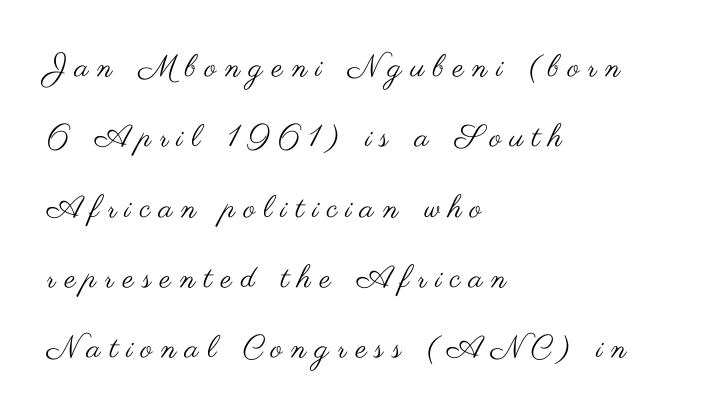
The image shows 31 px regular-weight, wide sans-serif type; set left-aligned, loose line spacing (2.27x), unusually wide letter spacing (+0.28 em), not underlined; medium stroke contrast and a small x-height.
